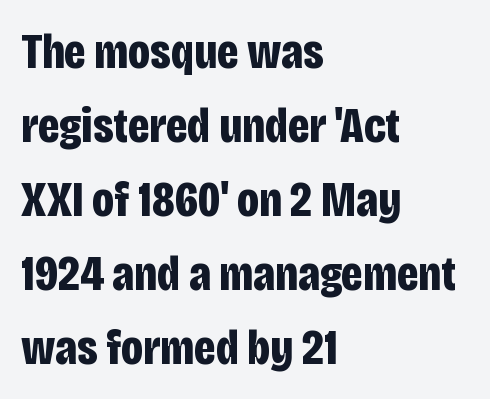
{"serif": "no", "italic": "no", "bold": "yes", "weight": "bold", "width": "condensed", "stroke_contrast": "low", "x_height": "large", "monospaced": "no", "underline": "no", "align": "left", "line_spacing": "normal", "line_spacing_ratio": 1.48, "letter_spacing": "normal", "letter_spacing_em": 0.0, "glyph_px": 50}
